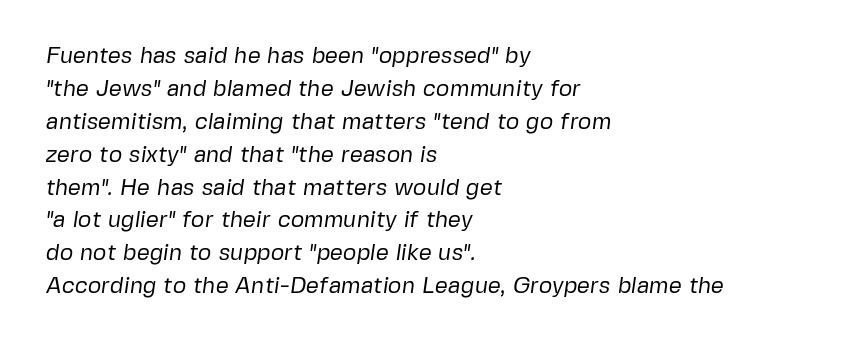
Nobody drew a line under any word here. No letter is thick-stroked: the sample isn't bold. The text block is weighted toward the left margin, trailing off unevenly rightward. Tracking value appears to be zero — textbook default spacing. These lines sit exactly where default settings would place them.
